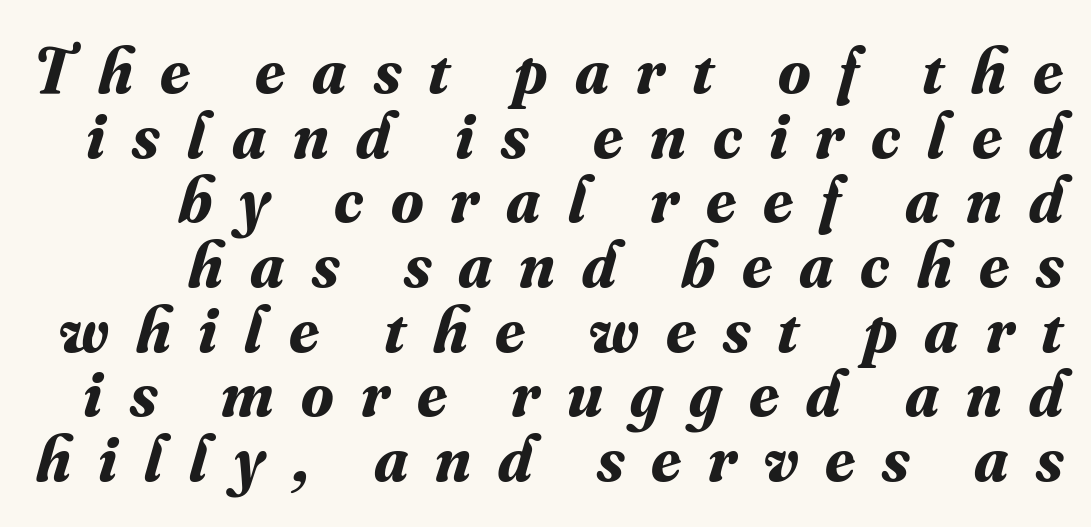
In terms of weight, the rendering is a true, heavy bold. Italic: yes, the glyphs are oblique. The passage shown stacks its lines with hardly any gap. In terms of letterspacing, this is a distinctly airy, spread setting. Any mark beneath the type? The region is blank.
